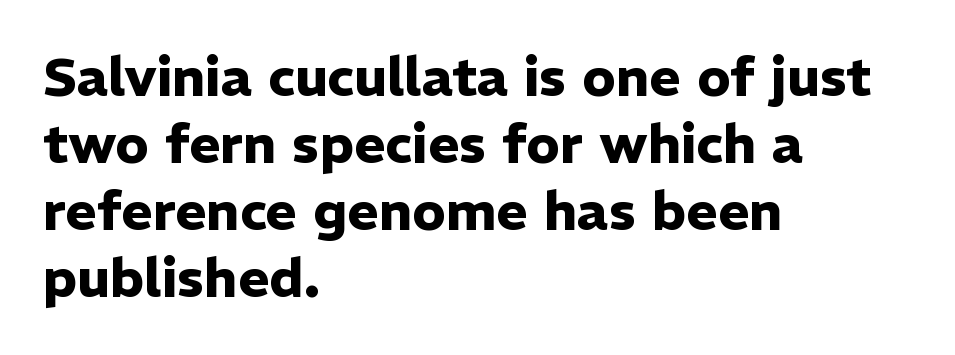
Q: Is the text bold? A: Yes.
Q: Is the text italic (slanted)? A: No, it is upright.
Q: Is the typeface a serif or a sans-serif typeface? A: Sans-serif.
Q: Is the text underlined? A: No.
Q: How is the paragraph aligned? A: Left-aligned.
Q: Is the spacing between letters normal or unusually wide? A: Normal.
Q: Width (condensed, normal, or wide)? A: Normal.
Q: Stroke contrast? A: Low.
Q: x-height? A: Medium.
Q: Monospaced? A: No.
